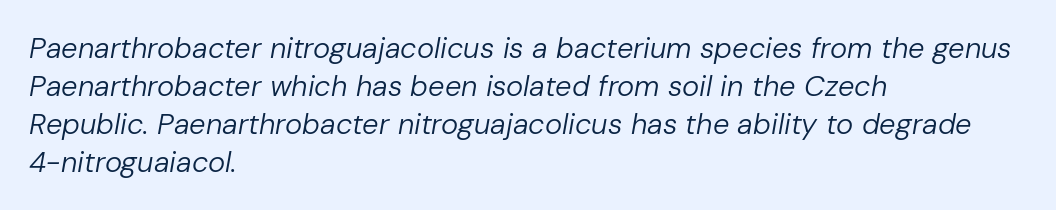
It's the slanting kind of type. Students, note that the glyphs here touch the page at normal intervals. If you measured baseline to baseline, you'd find a middling distance. The rendering anchors every line to the left-hand side.
